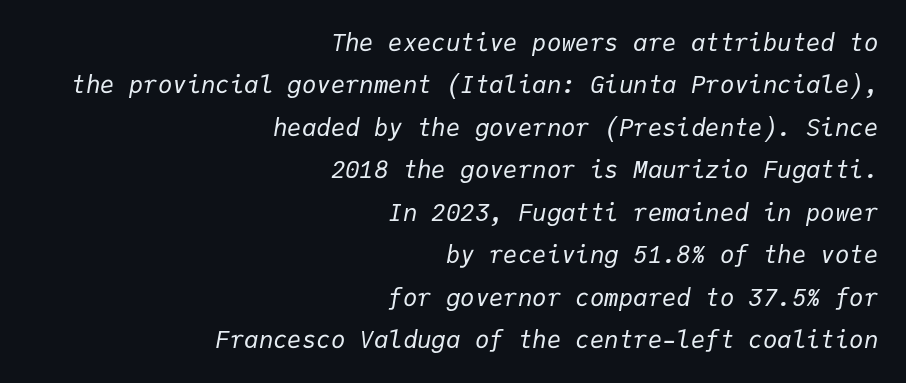
{"italic": "yes", "lean": "right", "slant_degrees": 9, "bold": "no", "underline": "no", "align": "right", "line_spacing_ratio": 1.77, "letter_spacing": "normal", "letter_spacing_em": 0.0, "glyph_px": 24}
